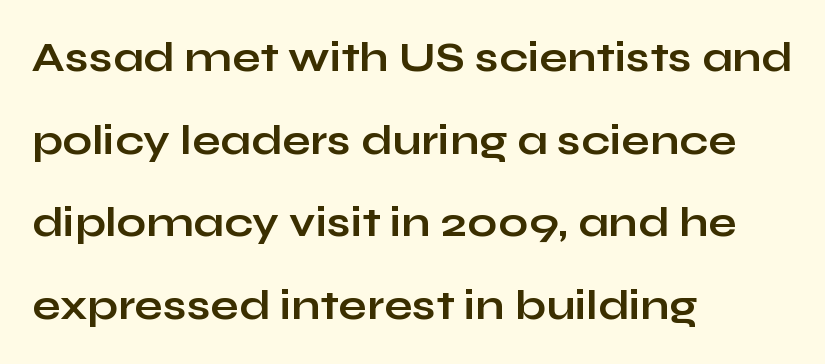
Q: Is the text bold? A: Yes.
Q: Is the text italic (slanted)? A: No, it is upright.
Q: Is the typeface a serif or a sans-serif typeface? A: Sans-serif.
Q: Is the text underlined? A: No.
Q: How is the paragraph aligned? A: Left-aligned.
Q: Is the spacing between letters normal or unusually wide? A: Normal.
Q: Is the spacing between lines tight, normal or loose? A: Loose.
Q: Width (condensed, normal, or wide)? A: Wide.
Q: Stroke contrast? A: Low.
Q: x-height? A: Medium.
Q: Monospaced? A: No.
